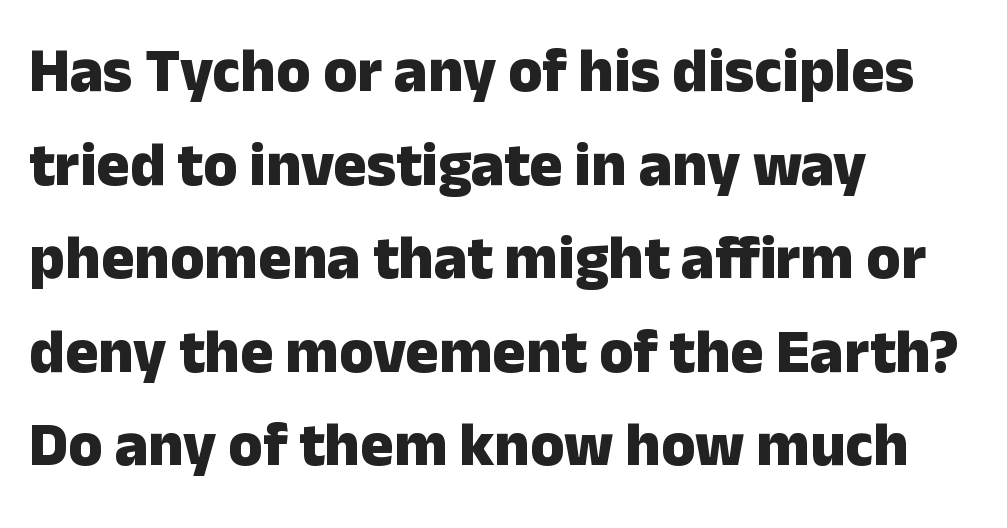
The image shows 62 px heavy sans-serif type, upright; set left-aligned, normal line spacing (1.51x), normal letter spacing, not underlined; low stroke contrast and a medium x-height.
